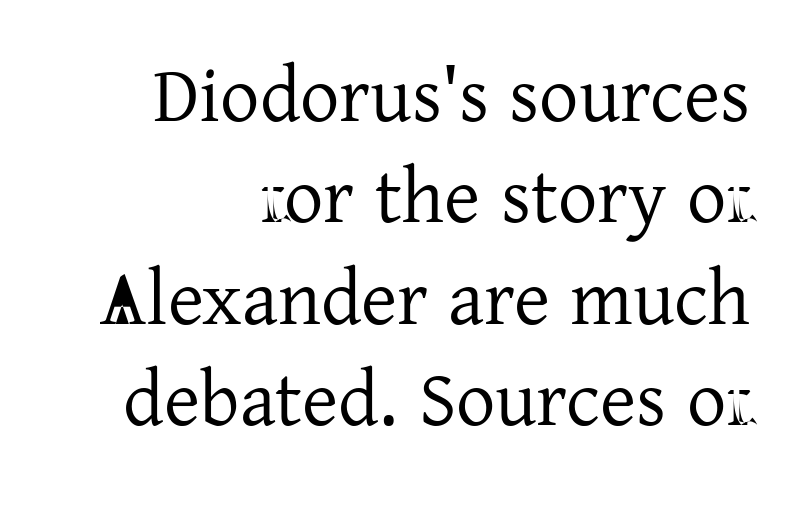
{"serif": "yes", "italic": "no", "bold": "no", "weight": "regular", "width": "normal", "stroke_contrast": "low", "x_height": "medium", "monospaced": "no", "underline": "no", "align": "right", "line_spacing": "normal", "line_spacing_ratio": 1.3, "letter_spacing": "normal", "letter_spacing_em": 0.0, "glyph_px": 78}
